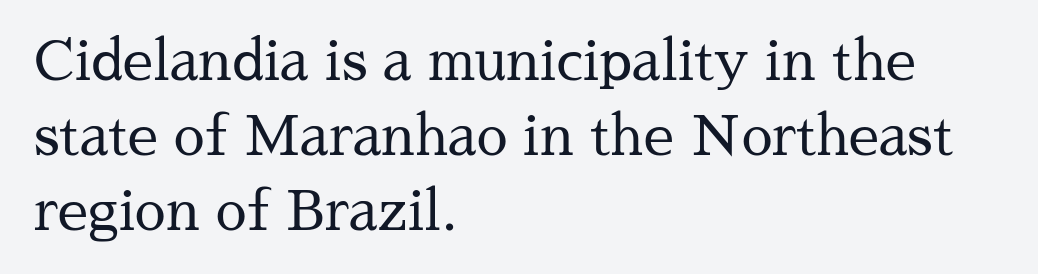
{"serif": "yes", "italic": "no", "bold": "no", "weight": "regular", "width": "normal", "stroke_contrast": "medium", "x_height": "medium", "monospaced": "no", "underline": "no", "align": "left", "line_spacing": "normal", "line_spacing_ratio": 1.36, "letter_spacing": "normal", "letter_spacing_em": 0.0, "glyph_px": 55}
